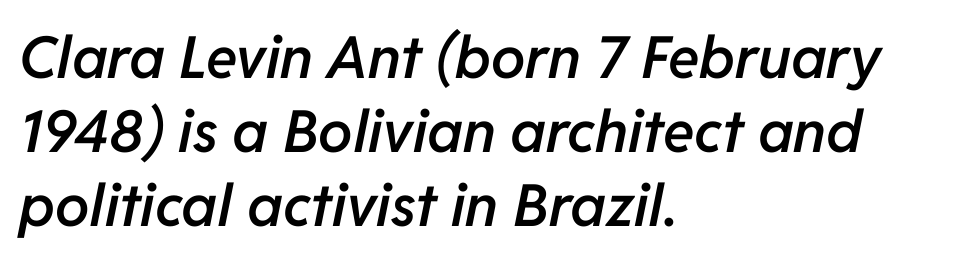
Q: Is the text bold? A: Semi-bold.
Q: Is the text italic (slanted)? A: Yes, it leans right by about 11 degrees.
Q: Is the text underlined? A: No.
Q: How is the paragraph aligned? A: Left-aligned.
Q: Is the spacing between letters normal or unusually wide? A: Normal.
Q: Is the spacing between lines tight, normal or loose? A: Normal.
Q: Width (condensed, normal, or wide)? A: Normal.
Q: Stroke contrast? A: Low.
Q: x-height? A: Medium.
Q: Monospaced? A: No.
